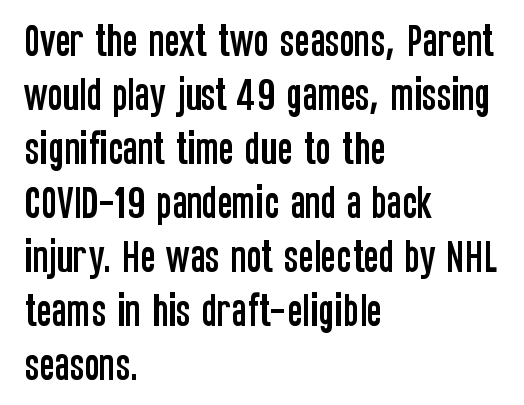
{"serif": "no", "italic": "no", "width": "condensed", "stroke_contrast": "low", "x_height": "large", "monospaced": "no", "underline": "no", "align": "left", "line_spacing": "normal", "line_spacing_ratio": 1.5, "letter_spacing": "normal", "letter_spacing_em": 0.0, "glyph_px": 36}
